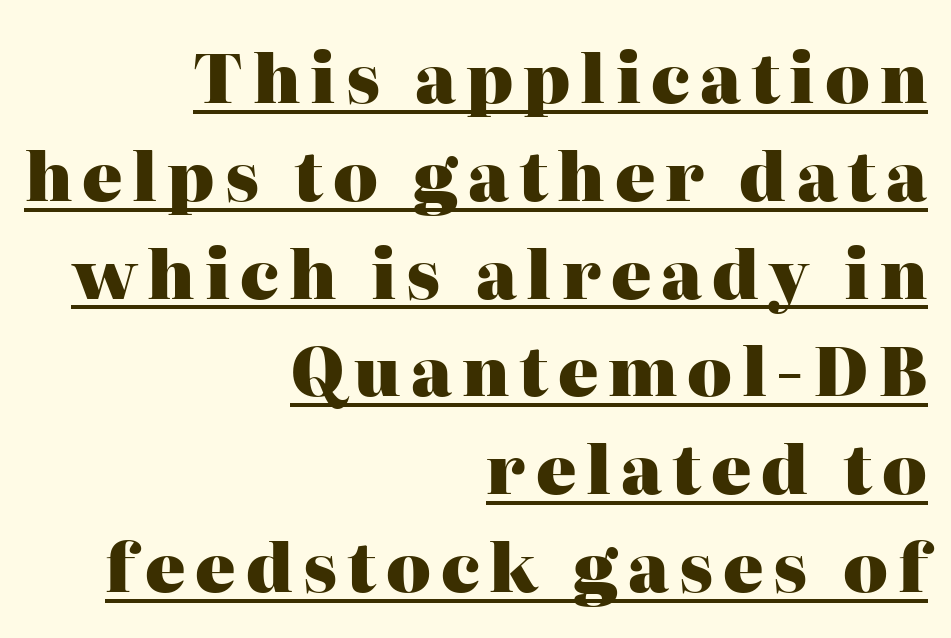
Italic? Not at all — the glyphs are vertical. The text was rendered using a seriffed face with decorative stroke endings. Is there much room between lines? A standard amount, neither cramped nor airy. The font is running at its bold setting.
